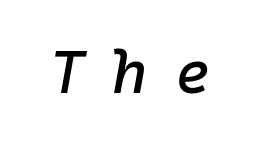
{"italic": "yes", "lean": "right", "slant_degrees": 10, "width": "normal", "stroke_contrast": "low", "x_height": "medium", "monospaced": "yes", "underline": "no", "letter_spacing": "wide", "letter_spacing_em": 0.45, "glyph_px": 61}
